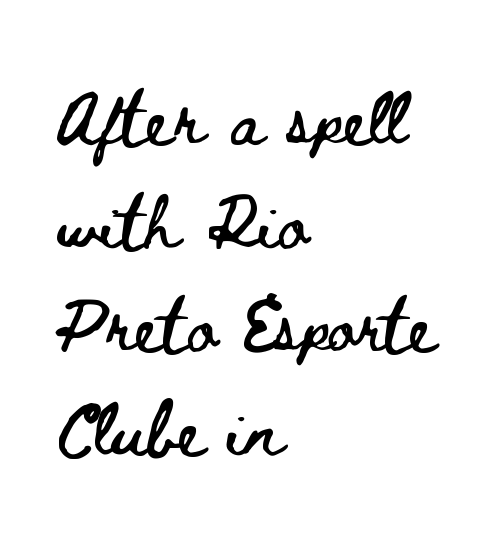
Q: Is the text underlined? A: No.
Q: How is the paragraph aligned? A: Left-aligned.
Q: Is the spacing between letters normal or unusually wide? A: Normal.
Q: Is the spacing between lines tight, normal or loose? A: Loose.
Q: Width (condensed, normal, or wide)? A: Wide.
Q: Stroke contrast? A: Low.
Q: x-height? A: Small.
Q: Monospaced? A: No.
